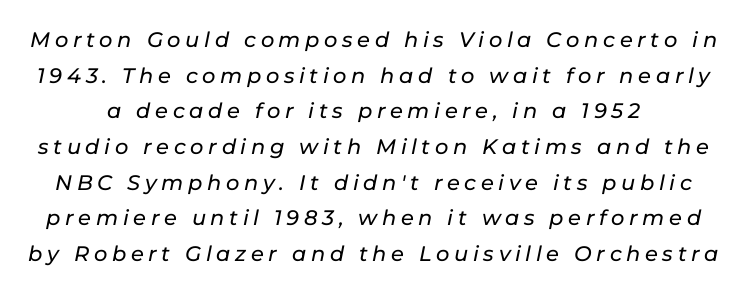
Q: Is the text italic (slanted)? A: Yes, it leans right by about 11 degrees.
Q: Is the text underlined? A: No.
Q: Is the spacing between letters normal or unusually wide? A: Unusually wide.
Q: Is the spacing between lines tight, normal or loose? A: Normal.
